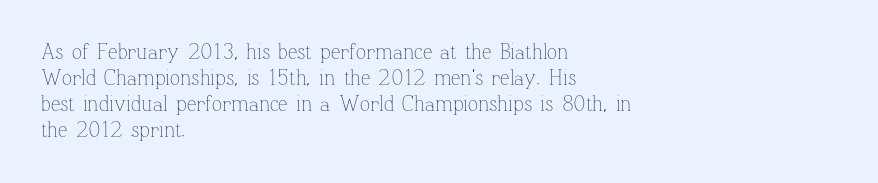
{"italic": "no", "bold": "no", "underline": "no", "align": "left", "line_spacing_ratio": 1.24, "letter_spacing": "normal", "letter_spacing_em": 0.0, "glyph_px": 21}
